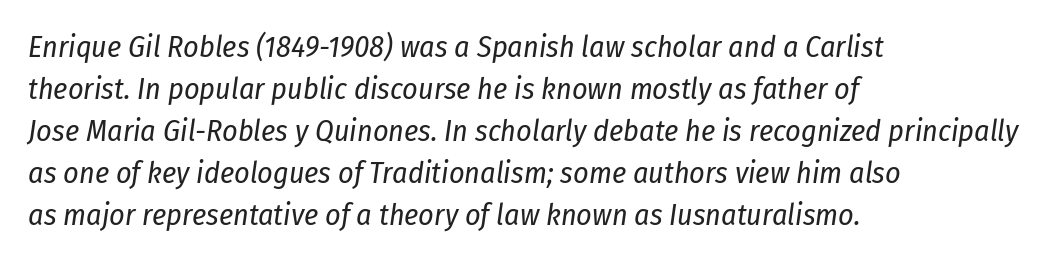
The image shows 30 px regular-weight, condensed type, italic (leaning right); set left-aligned, normal line spacing (1.4x), normal letter spacing, not underlined; low stroke contrast and a medium x-height.
